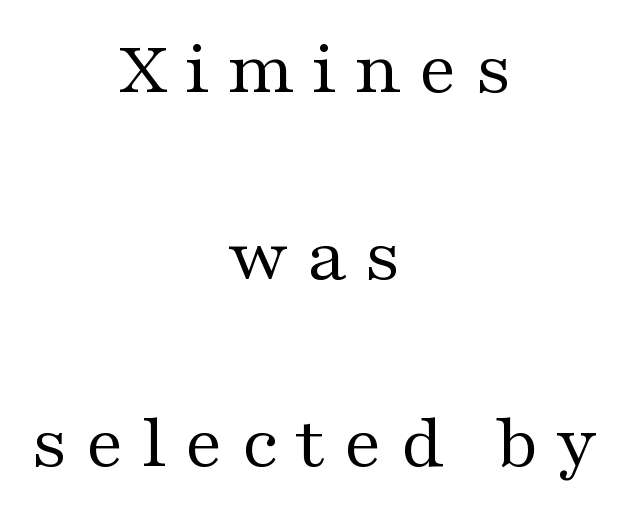
Q: Is the text bold? A: No.
Q: Is the text italic (slanted)? A: No, it is upright.
Q: Is the typeface a serif or a sans-serif typeface? A: Serif.
Q: Is the text underlined? A: No.
Q: How is the paragraph aligned? A: Centered.
Q: Is the spacing between letters normal or unusually wide? A: Unusually wide.
Q: Is the spacing between lines tight, normal or loose? A: Loose.
Q: Width (condensed, normal, or wide)? A: Wide.
Q: Stroke contrast? A: Medium.
Q: x-height? A: Medium.
Q: Monospaced? A: No.
